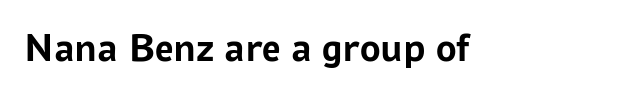
Q: Is the text bold? A: Yes.
Q: Is the text italic (slanted)? A: No, it is upright.
Q: Is the typeface a serif or a sans-serif typeface? A: Sans-serif.
Q: Is the text underlined? A: No.
Q: Is the spacing between letters normal or unusually wide? A: Normal.
Q: Width (condensed, normal, or wide)? A: Normal.
Q: Stroke contrast? A: Low.
Q: x-height? A: Medium.
Q: Monospaced? A: No.
